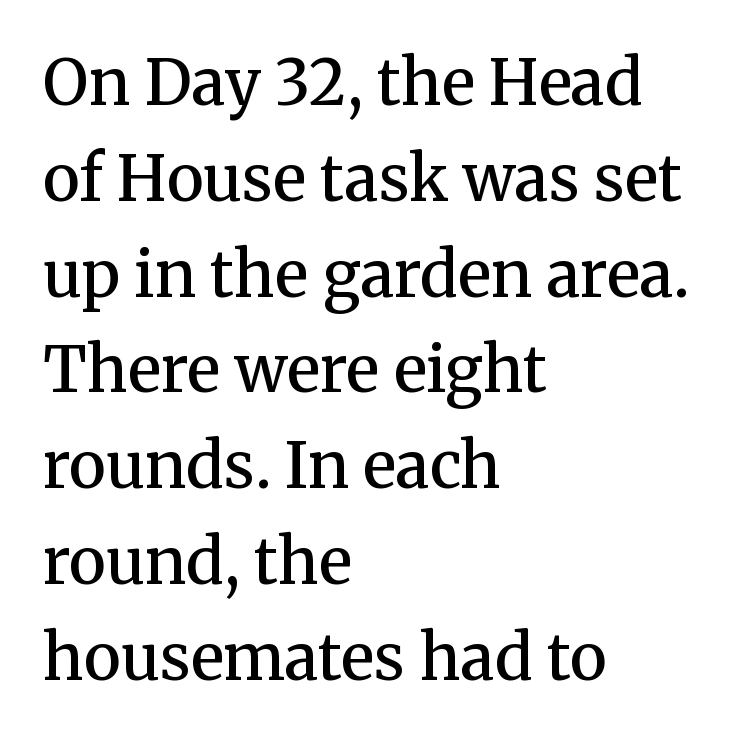
Q: Is the text bold? A: Semi-bold.
Q: Is the text italic (slanted)? A: No, it is upright.
Q: Is the typeface a serif or a sans-serif typeface? A: Serif.
Q: Is the text underlined? A: No.
Q: How is the paragraph aligned? A: Left-aligned.
Q: Is the spacing between letters normal or unusually wide? A: Normal.
Q: Is the spacing between lines tight, normal or loose? A: Normal.
Q: Width (condensed, normal, or wide)? A: Normal.
Q: Stroke contrast? A: Medium.
Q: x-height? A: Medium.
Q: Monospaced? A: No.
